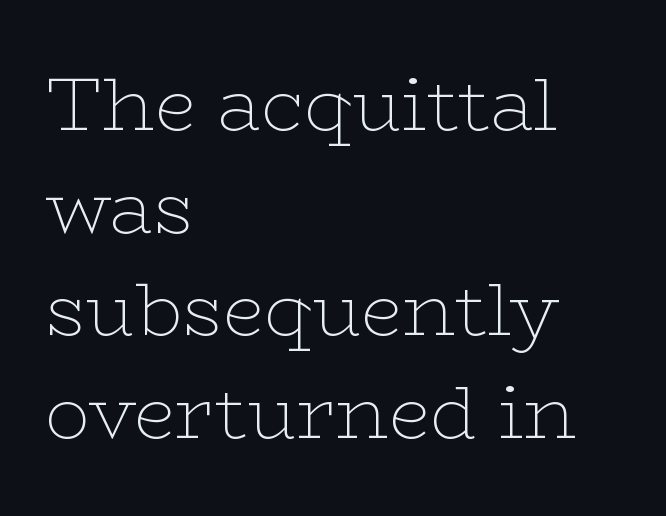
The image shows 75 px thin, wide serif type, upright; set left-aligned, normal line spacing (1.37x), normal letter spacing, not underlined; low stroke contrast and a medium x-height.
